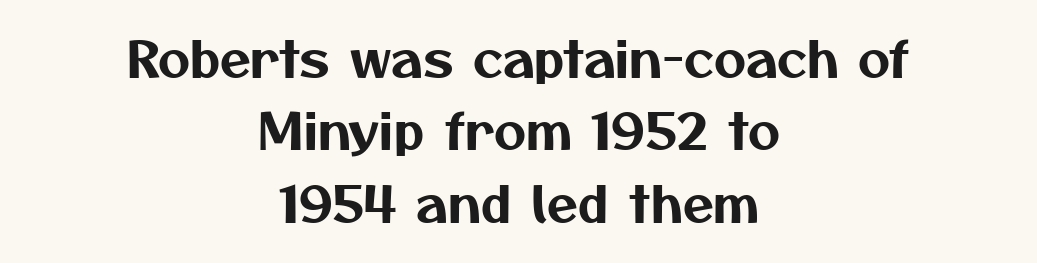
The image shows 50 px sans-serif type; set centered, normal line spacing (1.45x), normal letter spacing, not underlined; medium stroke contrast and a medium x-height.
